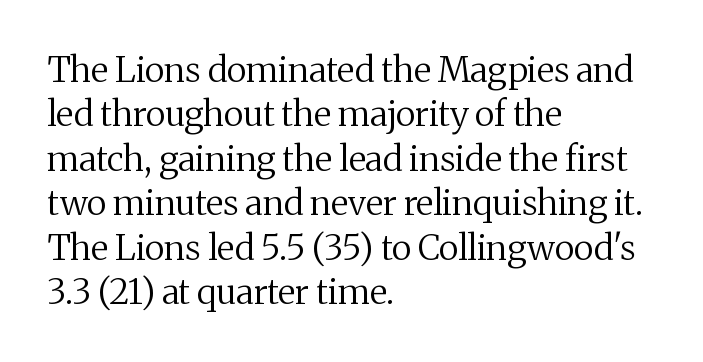
The image shows 35 px regular-weight serif type, upright; set left-aligned, normal line spacing (1.27x), normal letter spacing, not underlined; medium stroke contrast and a medium x-height.
